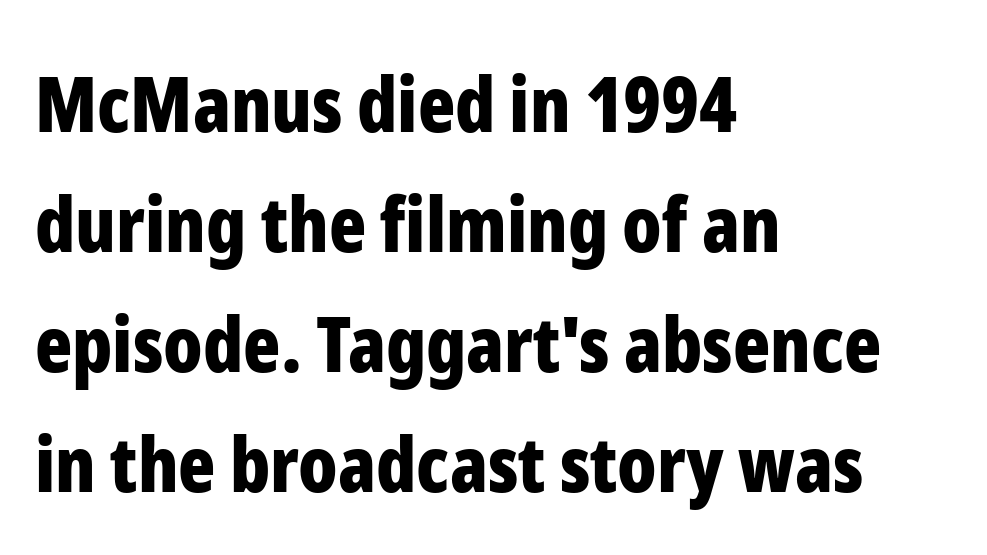
Q: Is the text bold? A: Yes.
Q: Is the text italic (slanted)? A: No, it is upright.
Q: Is the typeface a serif or a sans-serif typeface? A: Sans-serif.
Q: Is the text underlined? A: No.
Q: How is the paragraph aligned? A: Left-aligned.
Q: Is the spacing between letters normal or unusually wide? A: Normal.
Q: Is the spacing between lines tight, normal or loose? A: Normal.
Q: Width (condensed, normal, or wide)? A: Condensed.
Q: Stroke contrast? A: Low.
Q: x-height? A: Medium.
Q: Monospaced? A: No.
